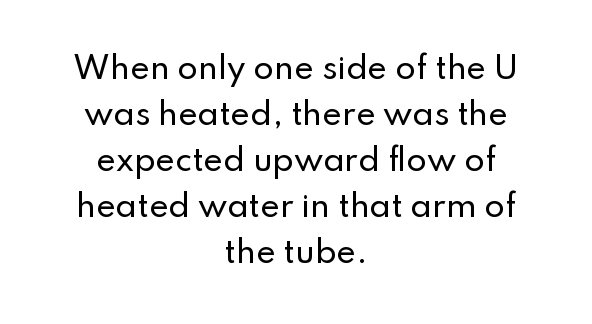
The image shows 30 px sans-serif type, upright; set centered, normal line spacing (1.53x), normal letter spacing, not underlined; low stroke contrast and a small x-height.
